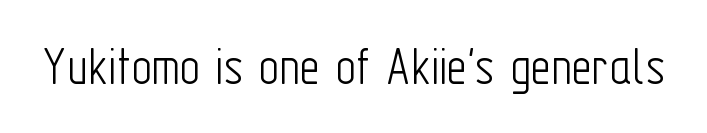
{"serif": "no", "italic": "no", "bold": "no", "weight": "light", "width": "condensed", "stroke_contrast": "low", "x_height": "medium", "monospaced": "no", "underline": "no", "letter_spacing": "normal", "letter_spacing_em": 0.0, "glyph_px": 56}
